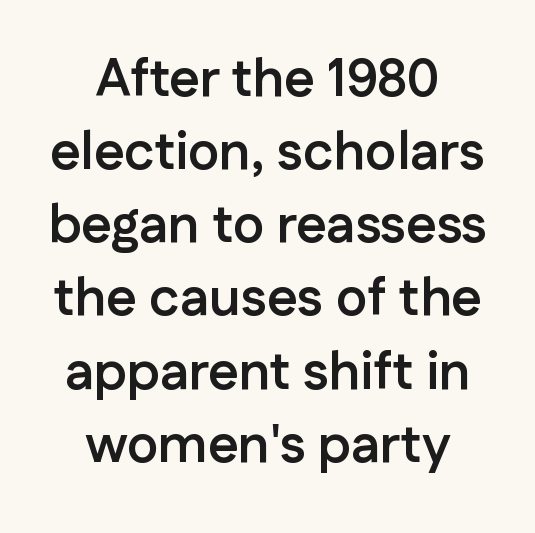
Q: Is the text bold? A: Yes.
Q: Is the text italic (slanted)? A: No, it is upright.
Q: Is the typeface a serif or a sans-serif typeface? A: Sans-serif.
Q: Is the text underlined? A: No.
Q: How is the paragraph aligned? A: Centered.
Q: Is the spacing between letters normal or unusually wide? A: Normal.
Q: Is the spacing between lines tight, normal or loose? A: Normal.
Q: Width (condensed, normal, or wide)? A: Normal.
Q: Stroke contrast? A: Low.
Q: x-height? A: Medium.
Q: Monospaced? A: No.
